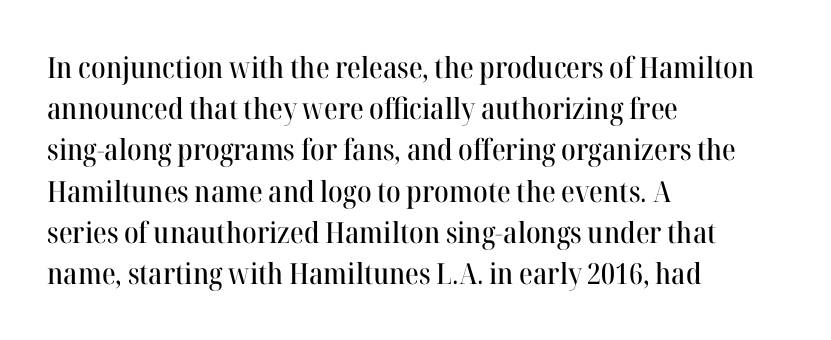
Q: Is the text italic (slanted)? A: No, it is upright.
Q: Is the typeface a serif or a sans-serif typeface? A: Serif.
Q: Is the text underlined? A: No.
Q: How is the paragraph aligned? A: Left-aligned.
Q: Is the spacing between letters normal or unusually wide? A: Normal.
Q: Is the spacing between lines tight, normal or loose? A: Normal.
Q: Width (condensed, normal, or wide)? A: Normal.
Q: Stroke contrast? A: High.
Q: x-height? A: Medium.
Q: Monospaced? A: No.
